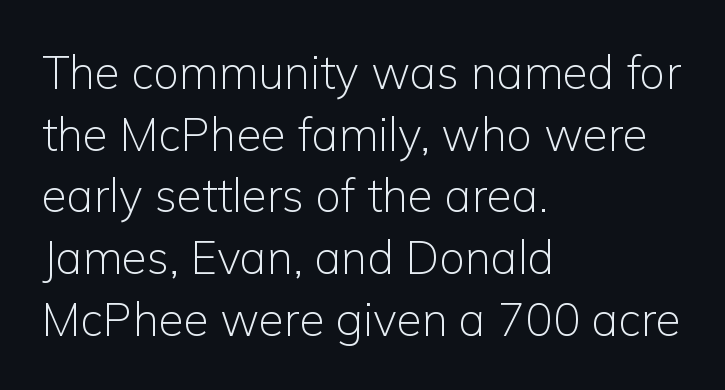
Q: Is the text bold? A: No.
Q: Is the text italic (slanted)? A: No, it is upright.
Q: Is the typeface a serif or a sans-serif typeface? A: Sans-serif.
Q: Is the text underlined? A: No.
Q: How is the paragraph aligned? A: Left-aligned.
Q: Is the spacing between letters normal or unusually wide? A: Normal.
Q: Is the spacing between lines tight, normal or loose? A: Normal.
Q: Width (condensed, normal, or wide)? A: Normal.
Q: Stroke contrast? A: Low.
Q: x-height? A: Medium.
Q: Monospaced? A: No.
